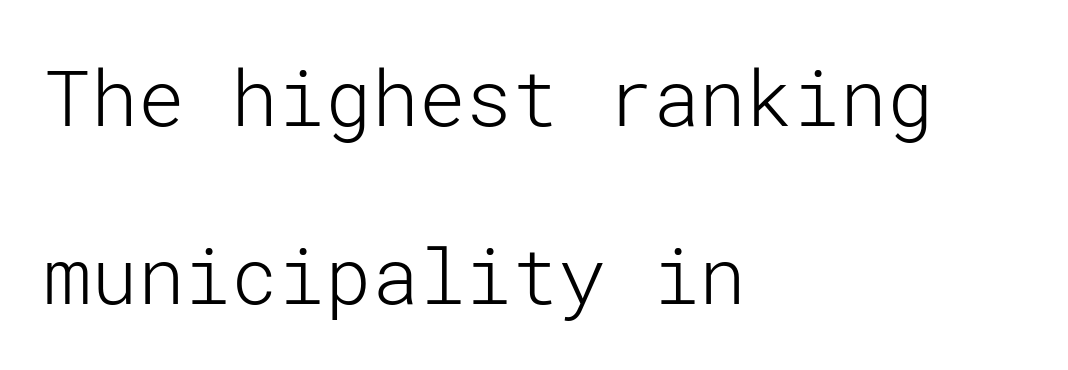
The block of text is sparse from top to bottom, with ample space between rows. No extra ink here — the face is not bold. The setting favours the left margin, as ordinary paragraphs usually do. How are the letters spaced? Ordinarily, with no added tracking. The face used here is a sans, in the tradition of grotesques and geometrics.
